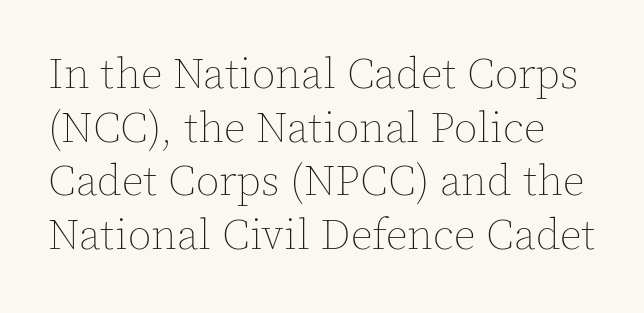
The image shows 43 px thin type, upright; set normal line spacing (1.25x), normal letter spacing, not underlined; a medium x-height.
